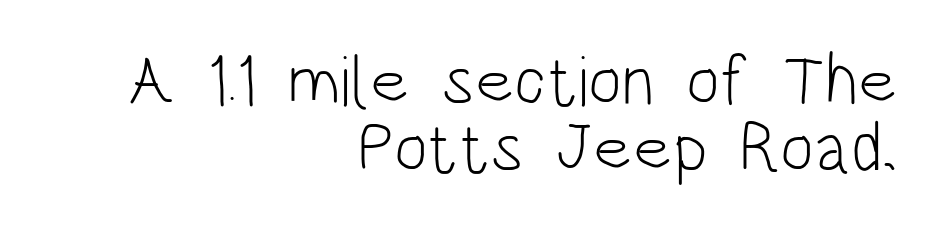
Q: Is the text bold? A: No.
Q: Is the text italic (slanted)? A: No, it is upright.
Q: Is the typeface a serif or a sans-serif typeface? A: Sans-serif.
Q: Is the text underlined? A: No.
Q: How is the paragraph aligned? A: Right-aligned.
Q: Is the spacing between letters normal or unusually wide? A: Normal.
Q: Is the spacing between lines tight, normal or loose? A: Tight.
Q: Width (condensed, normal, or wide)? A: Condensed.
Q: Stroke contrast? A: Low.
Q: x-height? A: Large.
Q: Monospaced? A: No.
